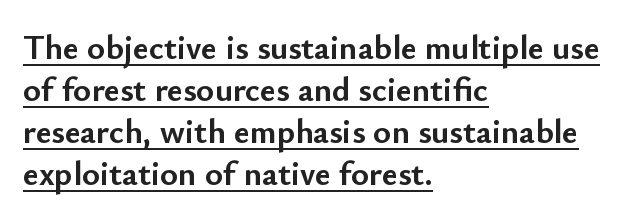
{"serif": "no", "italic": "no", "bold": "yes", "weight": "semibold", "width": "normal", "stroke_contrast": "low", "x_height": "small", "monospaced": "no", "underline": "yes", "align": "left", "line_spacing_ratio": 1.24, "letter_spacing": "normal", "letter_spacing_em": 0.0, "glyph_px": 34}
